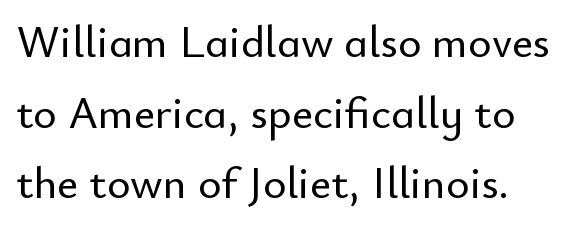
Nothing unusual about the tracking: characters are spaced as the font intends. Characters remain perfectly vertical along every line. A classic flush-left, rag-right setting is used for this passage. You could not count columns in this text — the font is proportionally spaced.
